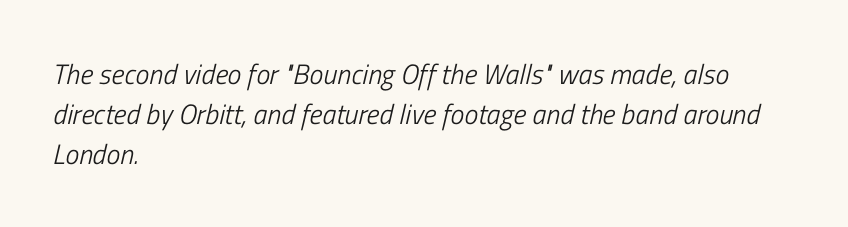
Q: Is the text bold? A: No.
Q: Is the text italic (slanted)? A: Yes, it leans right by about 13 degrees.
Q: Is the text underlined? A: No.
Q: How is the paragraph aligned? A: Left-aligned.
Q: Is the spacing between letters normal or unusually wide? A: Normal.
Q: Is the spacing between lines tight, normal or loose? A: Normal.
Q: Width (condensed, normal, or wide)? A: Condensed.
Q: Stroke contrast? A: Low.
Q: x-height? A: Medium.
Q: Monospaced? A: No.
